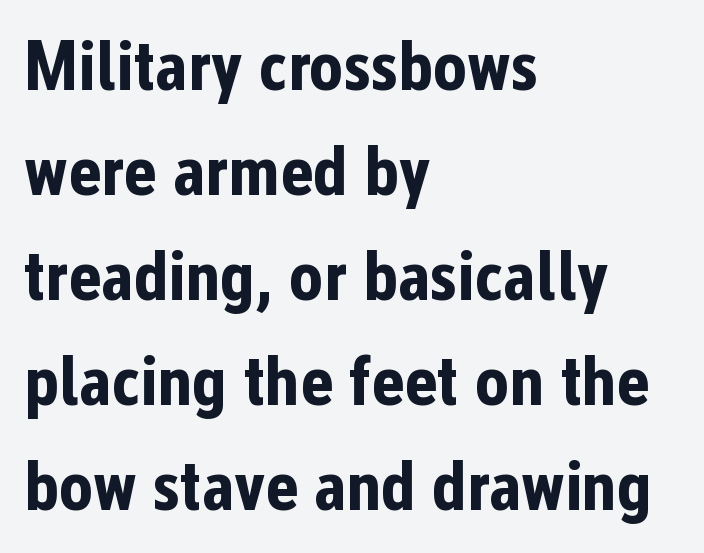
The image shows 71 px bold, condensed sans-serif type, upright; set left-aligned, normal line spacing (1.48x), normal letter spacing, not underlined; low stroke contrast and a medium x-height.
